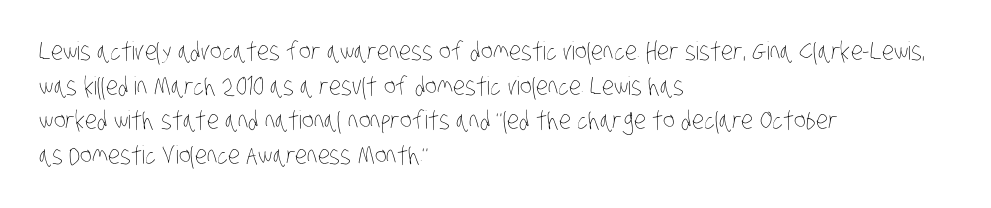
The image shows 25 px text type; set left-aligned, normal line spacing (1.39x), normal letter spacing, not underlined.
